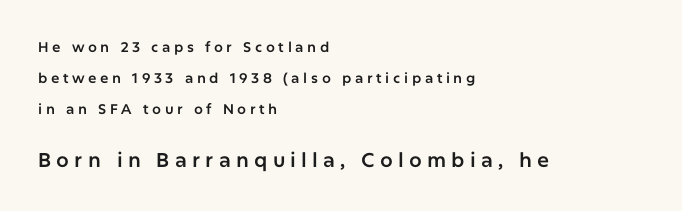
It's the straight-up-and-down kind of type. Quick note: interline space is abundant. Short and long lines alike share a common starting point at left. Lines of text with bare space underneath.
